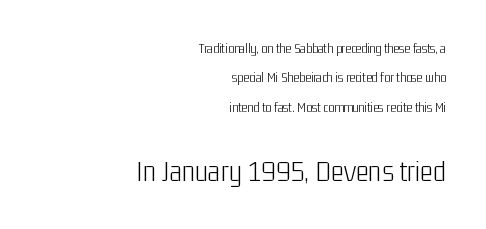
{"serif": "no", "italic": "no", "bold": "no", "weight": "light", "width": "condensed", "stroke_contrast": "low", "x_height": "medium", "monospaced": "no", "underline": "no", "align": "right", "line_spacing": "loose", "line_spacing_ratio": 2.1, "letter_spacing": "normal", "letter_spacing_em": 0.0, "larger_block": "second", "size_ratio": 2.21, "glyph_px": 31}
